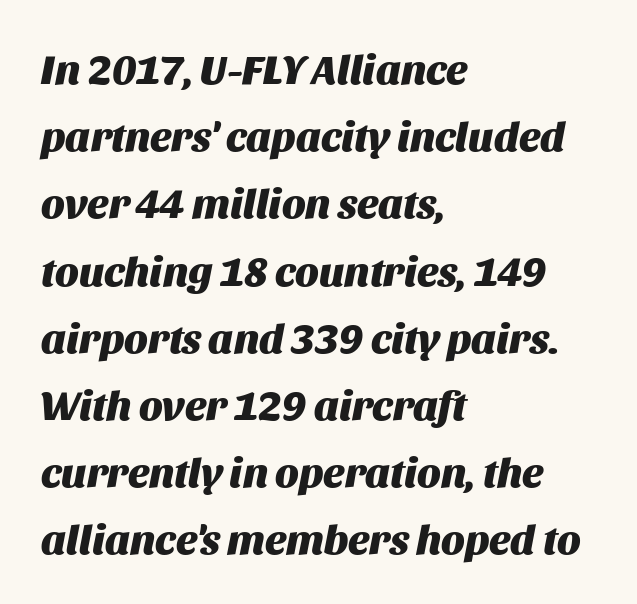
{"italic": "yes", "lean": "right", "slant_degrees": 11, "bold": "yes", "weight": "heavy", "width": "normal", "stroke_contrast": "medium", "x_height": "large", "monospaced": "no", "underline": "no", "align": "left", "line_spacing": "normal", "line_spacing_ratio": 1.6, "letter_spacing": "normal", "letter_spacing_em": 0.0, "glyph_px": 42}
